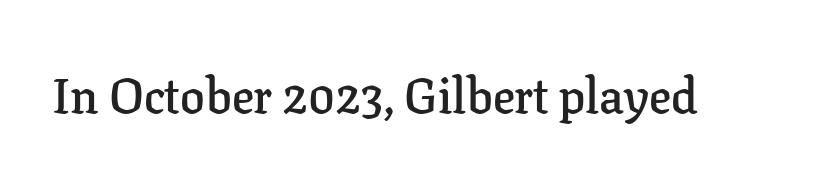
{"serif": "yes", "italic": "no", "bold": "semi", "weight": "semibold", "width": "normal", "stroke_contrast": "low", "x_height": "medium", "monospaced": "no", "underline": "no", "letter_spacing": "normal", "letter_spacing_em": 0.0, "glyph_px": 49}
